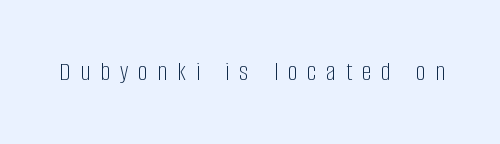
Q: Is the text bold? A: No.
Q: Is the text italic (slanted)? A: No, it is upright.
Q: Is the text underlined? A: No.
Q: Is the spacing between letters normal or unusually wide? A: Unusually wide.
